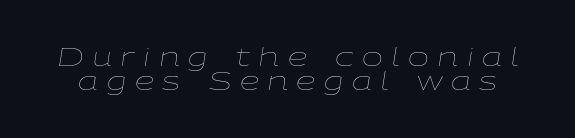
Q: Is the text bold? A: No.
Q: Is the text italic (slanted)? A: Yes, it leans right by about 9 degrees.
Q: Is the text underlined? A: No.
Q: Is the spacing between letters normal or unusually wide? A: Unusually wide.
Q: Is the spacing between lines tight, normal or loose? A: Tight.
